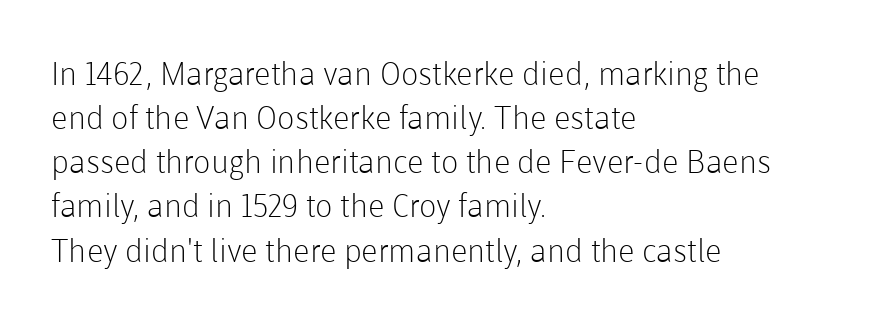
{"serif": "no", "italic": "no", "bold": "no", "weight": "light", "width": "normal", "stroke_contrast": "low", "x_height": "medium", "monospaced": "no", "underline": "no", "align": "left", "line_spacing": "normal", "line_spacing_ratio": 1.38, "letter_spacing": "normal", "letter_spacing_em": 0.0, "glyph_px": 32}
